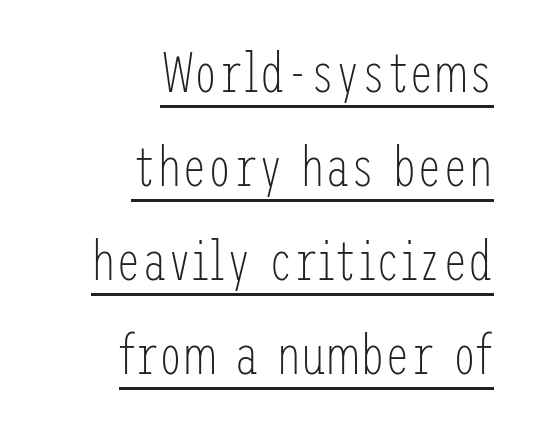
Q: Is the text bold? A: No.
Q: Is the text italic (slanted)? A: No, it is upright.
Q: Is the typeface a serif or a sans-serif typeface? A: Sans-serif.
Q: Is the text underlined? A: Yes.
Q: How is the paragraph aligned? A: Right-aligned.
Q: Is the spacing between letters normal or unusually wide? A: Normal.
Q: Is the spacing between lines tight, normal or loose? A: Normal.
Q: Width (condensed, normal, or wide)? A: Condensed.
Q: Stroke contrast? A: Low.
Q: x-height? A: Medium.
